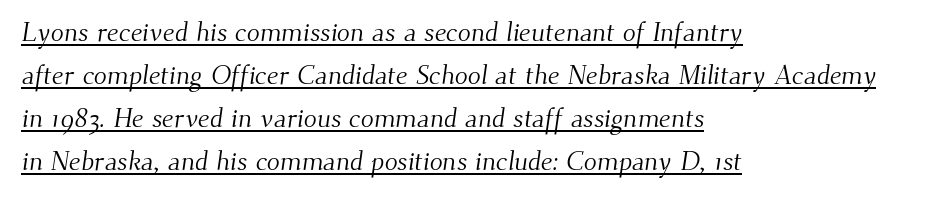
Q: Is the text bold? A: No.
Q: Is the text underlined? A: Yes.
Q: How is the paragraph aligned? A: Left-aligned.
Q: Is the spacing between letters normal or unusually wide? A: Normal.
Q: Is the spacing between lines tight, normal or loose? A: Normal.
